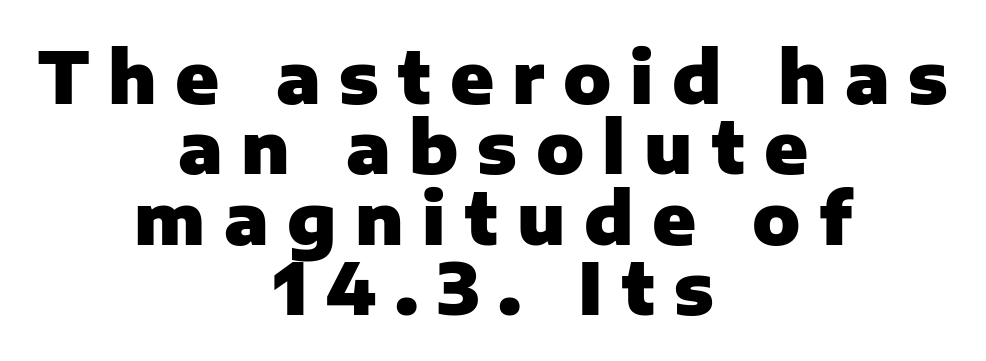
The image shows 71 px heavy sans-serif type, upright; set centered, tight line spacing (0.99x), unusually wide letter spacing (+0.26 em), not underlined; low stroke contrast and a medium x-height.
